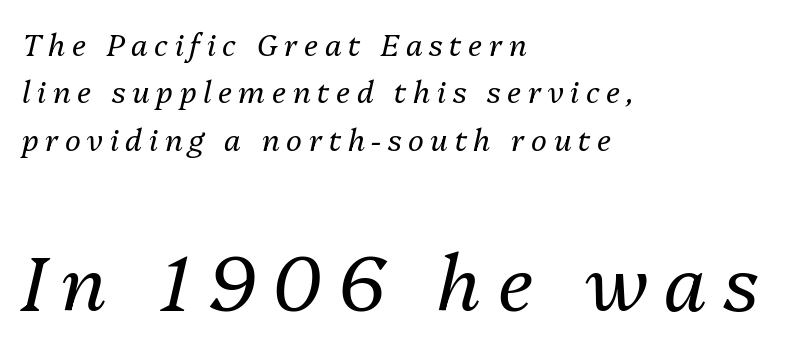
The image shows 76 px regular-weight type, italic (leaning right); set left-aligned, normal line spacing (1.58x), unusually wide letter spacing (+0.22 em), not underlined; the second (bottom) block is 2.53x larger; medium stroke contrast and a medium x-height.
